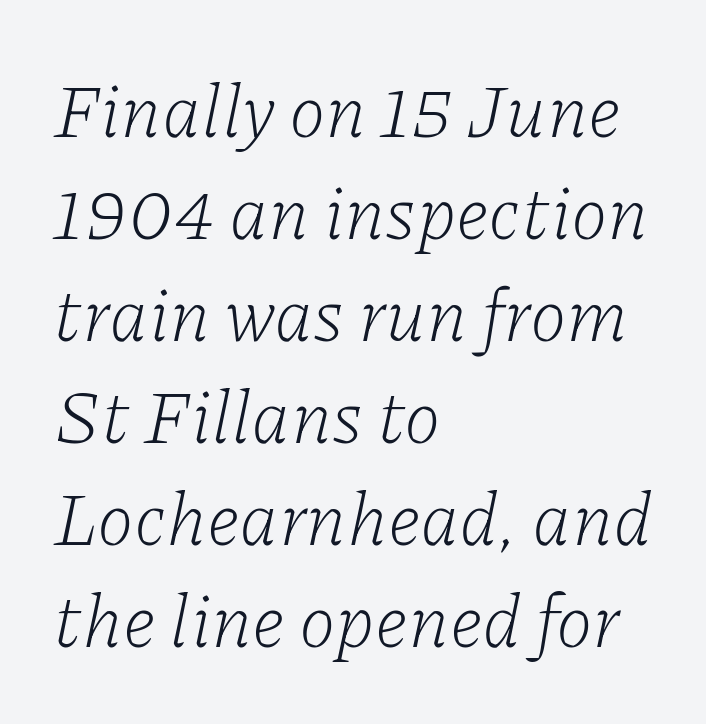
Q: Is the text bold? A: No.
Q: Is the text italic (slanted)? A: Yes, it leans right by about 11 degrees.
Q: Is the typeface a serif or a sans-serif typeface? A: Serif.
Q: Is the text underlined? A: No.
Q: How is the paragraph aligned? A: Left-aligned.
Q: Is the spacing between letters normal or unusually wide? A: Normal.
Q: Is the spacing between lines tight, normal or loose? A: Normal.
Q: Width (condensed, normal, or wide)? A: Normal.
Q: Stroke contrast? A: Low.
Q: x-height? A: Medium.
Q: Monospaced? A: No.
